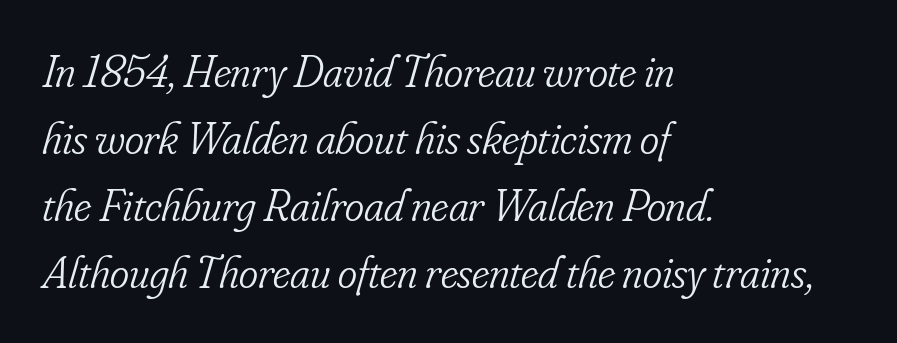
The image shows 46 px light, condensed serif type, italic (leaning right); set left-aligned, normal line spacing (1.46x), normal letter spacing, not underlined; low stroke contrast and a small x-height.
